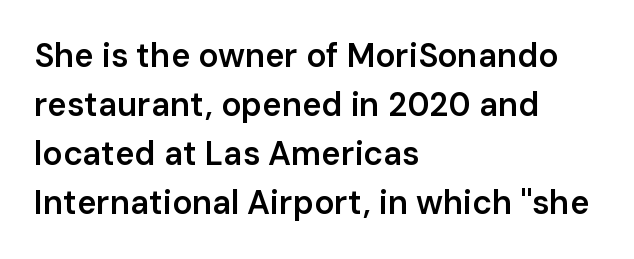
The image shows 33 px semibold sans-serif type, upright; set left-aligned, normal line spacing (1.48x), normal letter spacing, not underlined; low stroke contrast and a medium x-height.
